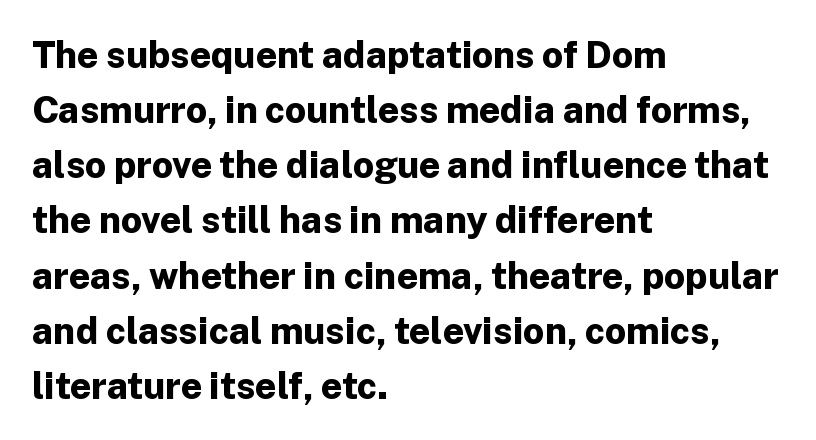
{"serif": "no", "italic": "no", "bold": "yes", "weight": "bold", "width": "normal", "stroke_contrast": "low", "x_height": "medium", "monospaced": "no", "underline": "no", "align": "left", "line_spacing": "normal", "line_spacing_ratio": 1.49, "letter_spacing": "normal", "letter_spacing_em": 0.0, "glyph_px": 37}
